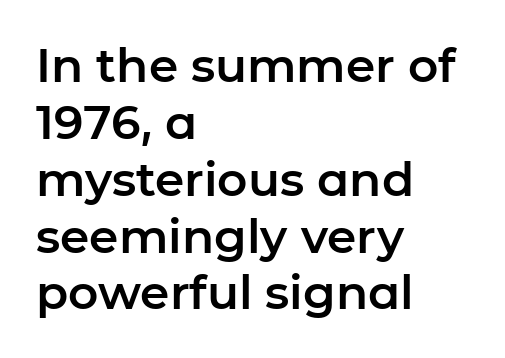
Type without underlining. Tracking value appears to be zero — textbook default spacing. The face used here is proportionally spaced, like ordinary book or web type. This sample uses an upright cut, with every glyph sitting square on the baseline.
